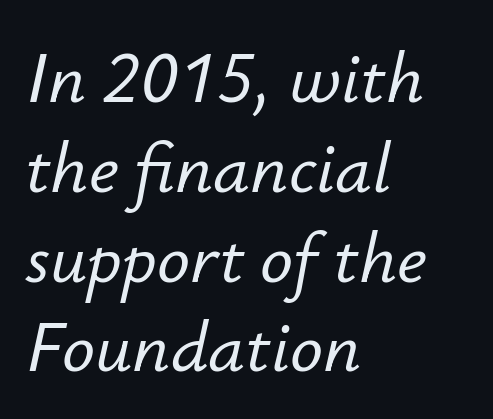
{"italic": "yes", "lean": "right", "slant_degrees": 12, "width": "normal", "stroke_contrast": "low", "x_height": "small", "monospaced": "no", "underline": "no", "align": "left", "line_spacing_ratio": 1.23, "letter_spacing": "normal", "letter_spacing_em": 0.0, "glyph_px": 73}
